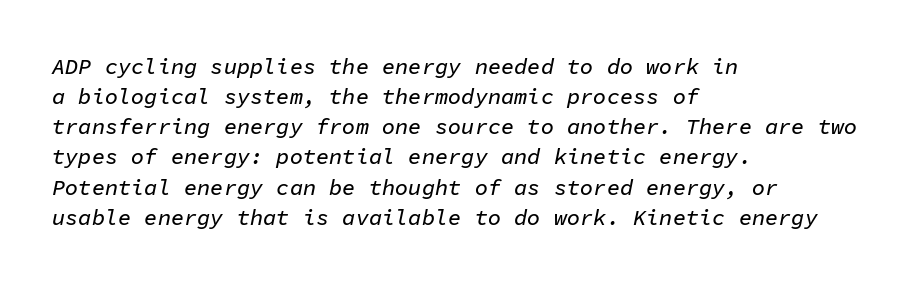
The image shows 22 px text type, italic (leaning right); set left-aligned, normal line spacing (1.37x), normal letter spacing, not underlined.
